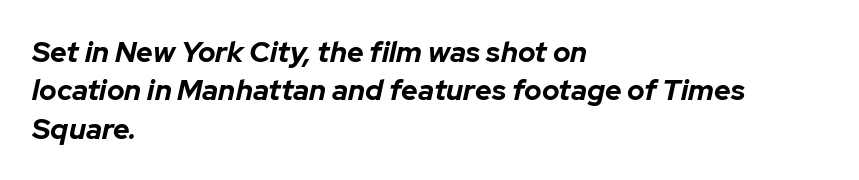
Between one letter and the next there's only the usual sliver of space. Observe the lean: these are italic letterforms. Has an underline been added? It has not. Compared with typical paragraphs, the rows here are spaced about the same. Looks like regular typesetting: each glyph gets only the width it needs.
